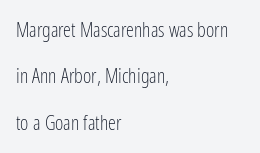
{"italic": "no", "bold": "no", "underline": "no", "align": "left", "line_spacing": "loose", "line_spacing_ratio": 2.32, "letter_spacing": "normal", "letter_spacing_em": 0.0, "glyph_px": 20}
